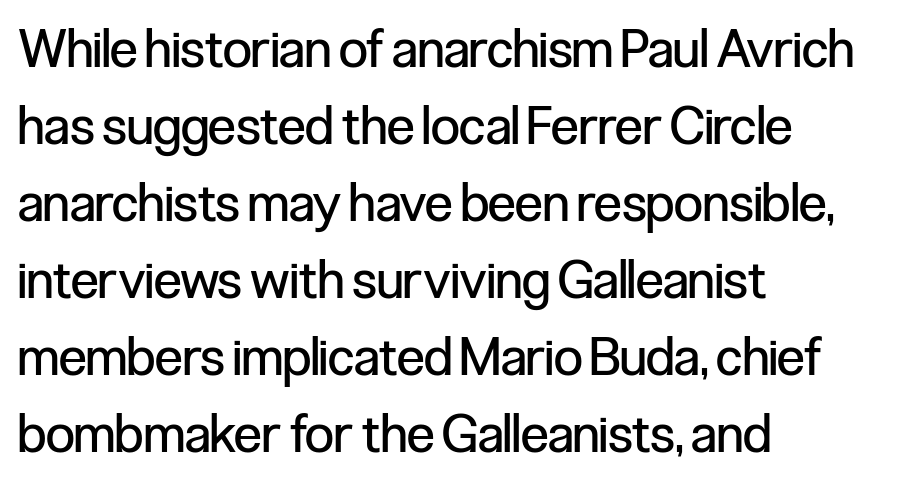
Does the type have serifs? No, each stem ends abruptly. The text block is weighted toward the left margin, trailing off unevenly rightward. Vertical stems look standard width or narrower in stroke. The strip under each line holds only bare page.
